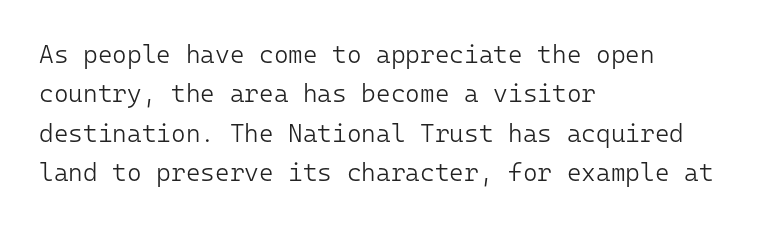
The image shows 25 px text type, upright; set left-aligned, normal line spacing (1.58x), normal letter spacing, not underlined.
